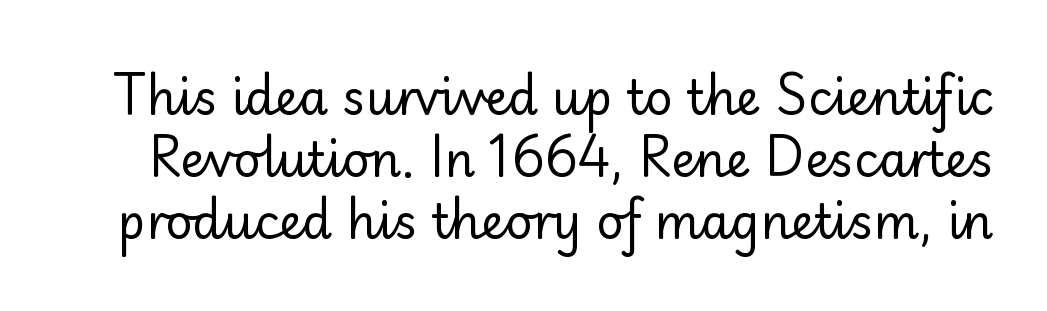
Rows of type keep a routine distance in the vertical direction. This is sans-serif lettering, the kind often seen on screens and signage. Anything drawn beneath the words? Only blank space. A typesetter would mark this as roman, not italic. You could call the tracking neutral — neither tight nor loose. Each letter keeps its own natural width here, so spacing adapts to shape.
